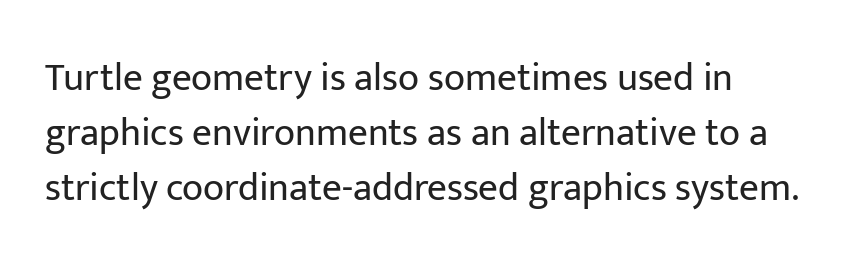
The image shows 39 px regular-weight sans-serif type, upright; set left-aligned, normal line spacing (1.41x), normal letter spacing, not underlined; low stroke contrast and a medium x-height.
